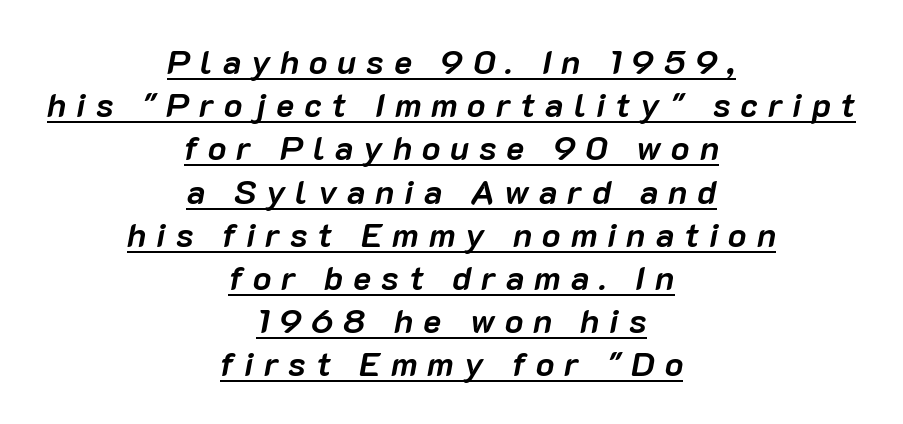
The typography opts for an oblique posture over an upright one. Tracking here is generous; glyphs stand well apart from one another. Caption: bold face, heavy strokes. Varying glyph widths throughout — classic text-font behaviour. Underline: present.
